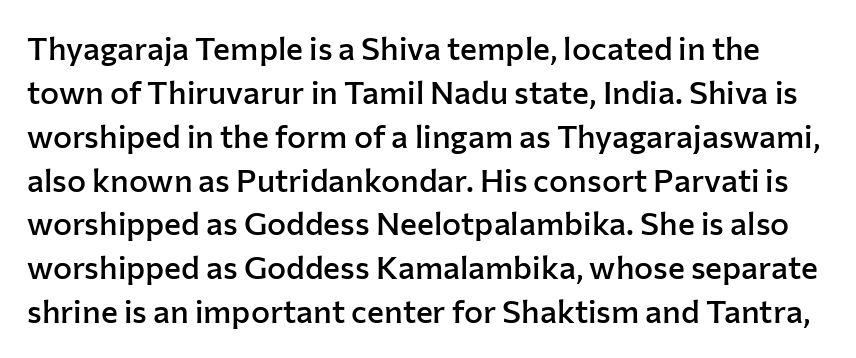
The gap between lines stays unmarked. Look at the tracking — it's just the regular setting, nothing added. Think of a printed novel: that variable character pitch is what you see here. Typographically, this falls in the sans-serif category. A somewhat darkened texture: the type is semibold rather than bold.
